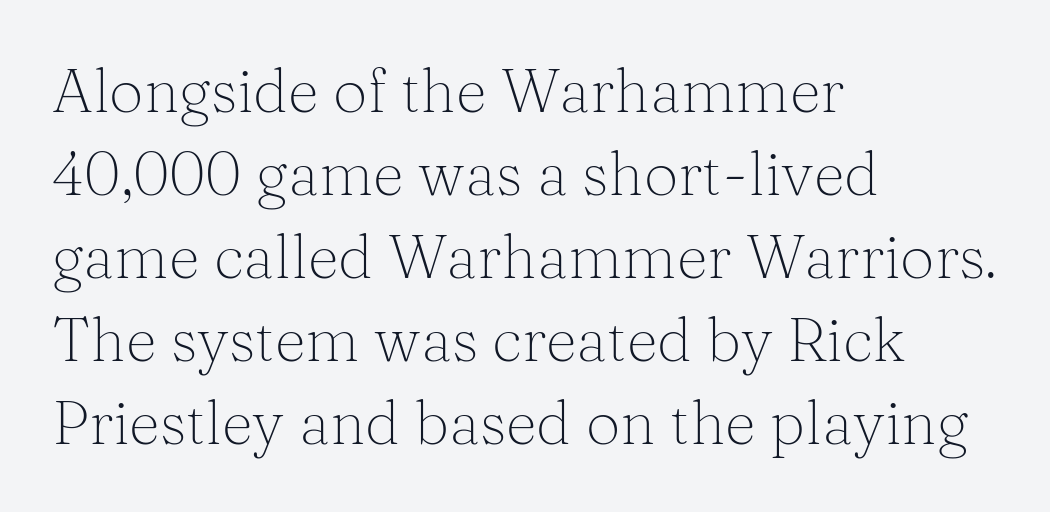
{"serif": "yes", "italic": "no", "bold": "no", "weight": "light", "width": "normal", "stroke_contrast": "medium", "x_height": "medium", "monospaced": "no", "underline": "no", "align": "left", "line_spacing": "normal", "line_spacing_ratio": 1.36, "letter_spacing": "normal", "letter_spacing_em": 0.0, "glyph_px": 61}
